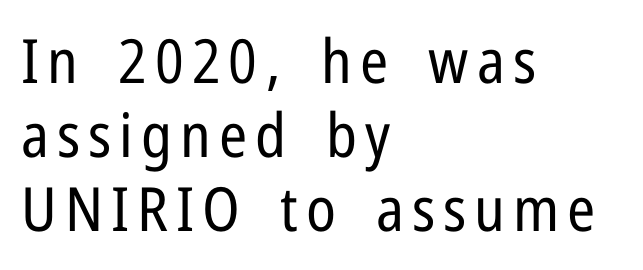
A bare baseline throughout the passage. The lines in this sample share a left origin and differ only in where they stop. No letter is thick-stroked: the sample isn't bold. This rendering employs a face without finishing strokes, i.e., a sans-serif. A roman cut, with each character standing at attention.
